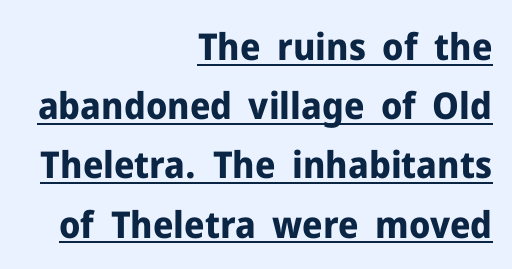
The image shows 37 px bold sans-serif type, upright; set right-aligned, normal line spacing (1.6x), normal letter spacing, underlined; low stroke contrast and a medium x-height.
